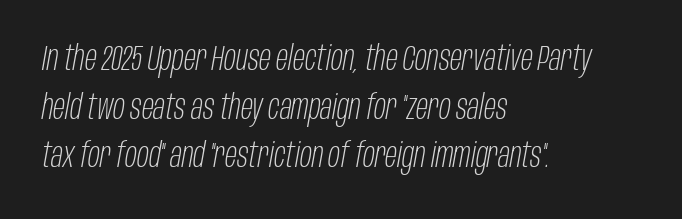
Weight class: somewhere from thin through regular. The designer left line spacing at the default. Between one letter and the next there's only the usual sliver of space. A typesetter would call this proportional, since set widths differ per character. Where is the straight margin? On the left. Underline: absent.
